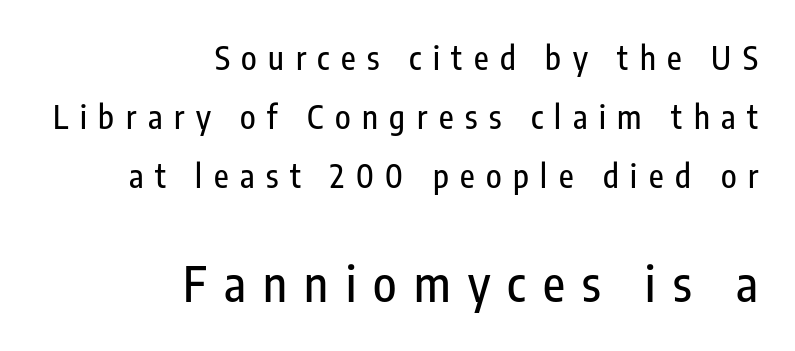
In this sample the second text group is rendered at the bigger scale. The passage shown is typeset with a sans-serif family. Posture: straight, roman, zero tilt. Varying glyph widths throughout — classic text-font behaviour.
